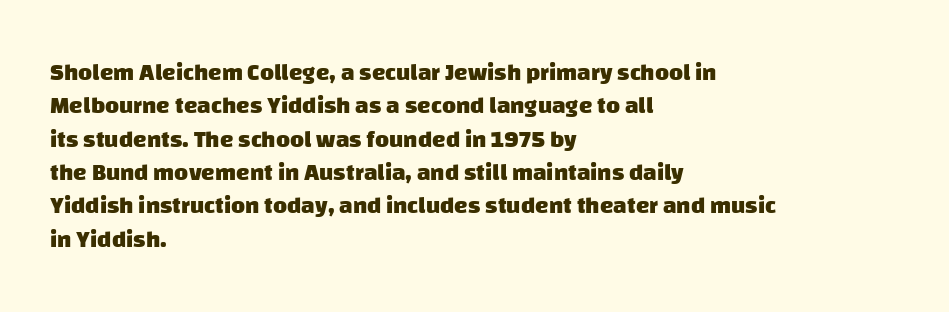
The image shows 24 px bold type; set left-aligned, normal line spacing (1.39x), normal letter spacing, not underlined.
